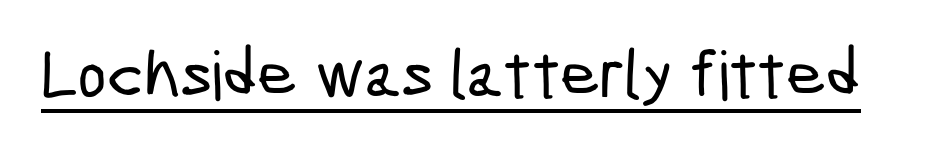
Q: Is the typeface a serif or a sans-serif typeface? A: Sans-serif.
Q: Is the text underlined? A: Yes.
Q: Is the spacing between letters normal or unusually wide? A: Normal.
Q: Width (condensed, normal, or wide)? A: Condensed.
Q: Stroke contrast? A: Low.
Q: x-height? A: Medium.
Q: Monospaced? A: No.
